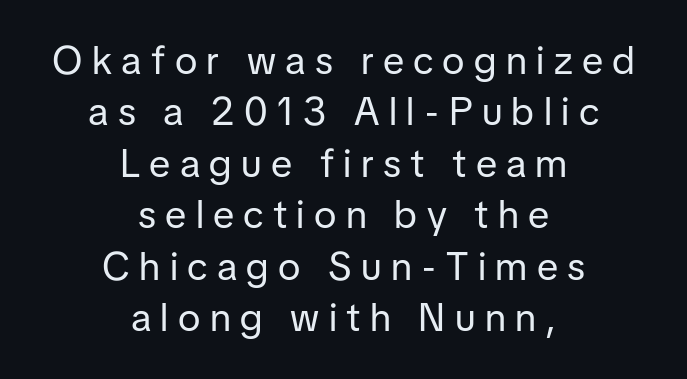
The image shows 39 px regular-weight sans-serif type, upright; set centered, normal line spacing (1.32x), unusually wide letter spacing (+0.24 em), not underlined; low stroke contrast and a medium x-height.
